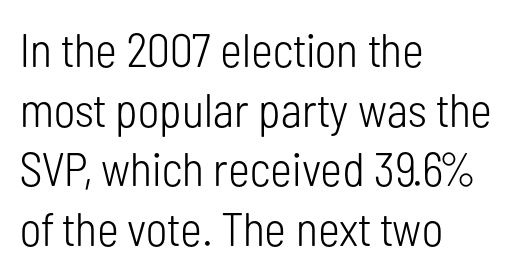
Q: Is the text bold? A: No.
Q: Is the text italic (slanted)? A: No, it is upright.
Q: Is the typeface a serif or a sans-serif typeface? A: Sans-serif.
Q: Is the text underlined? A: No.
Q: How is the paragraph aligned? A: Left-aligned.
Q: Is the spacing between letters normal or unusually wide? A: Normal.
Q: Is the spacing between lines tight, normal or loose? A: Normal.
Q: Width (condensed, normal, or wide)? A: Condensed.
Q: Stroke contrast? A: Low.
Q: x-height? A: Medium.
Q: Monospaced? A: No.
